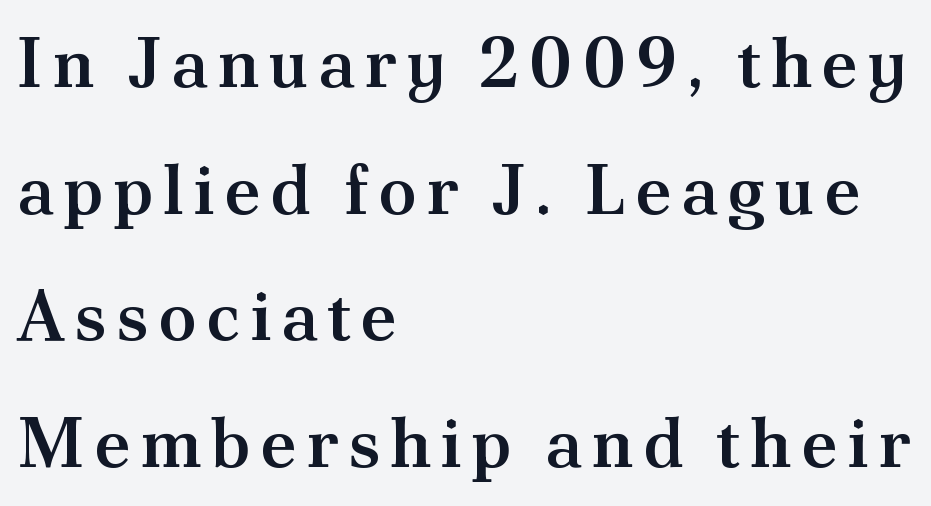
The lettering holds an erect, upright posture throughout. Type without underlining. The rag falls on the right side of this text block. A typesetter would call this proportional, since set widths differ per character. This is the in-between weight designers call semibold or demi. To sum up the face: it has serifs.
